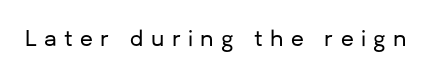
Q: Is the text italic (slanted)? A: No, it is upright.
Q: Is the text underlined? A: No.
Q: Is the spacing between letters normal or unusually wide? A: Unusually wide.
